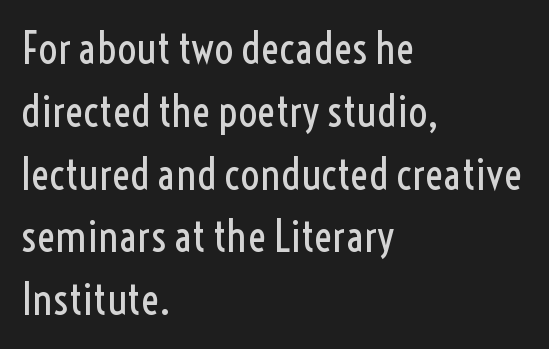
The lines are quadded left. The font family rendered here belongs to the sans-serif group. This is roman type, the default non-slanted kind. Check under the words: just untouched page. The passage shown has conventional tracking throughout. The characters are drawn with everyday or finer stroke widths.
